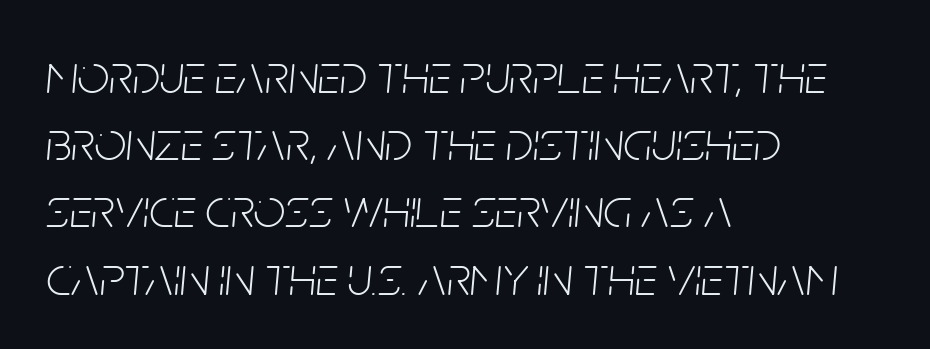
Italic? Definitely — the glyphs are oblique. Inter-character spacing is left at the font's built-in metrics. Horizontal alignment here is leftward, the default for most running prose. Plain, unruled lines of type. Here the designer chose a conventional face with non-uniform glyph widths. The letters look calm and open, with moderate or lighter stems.
